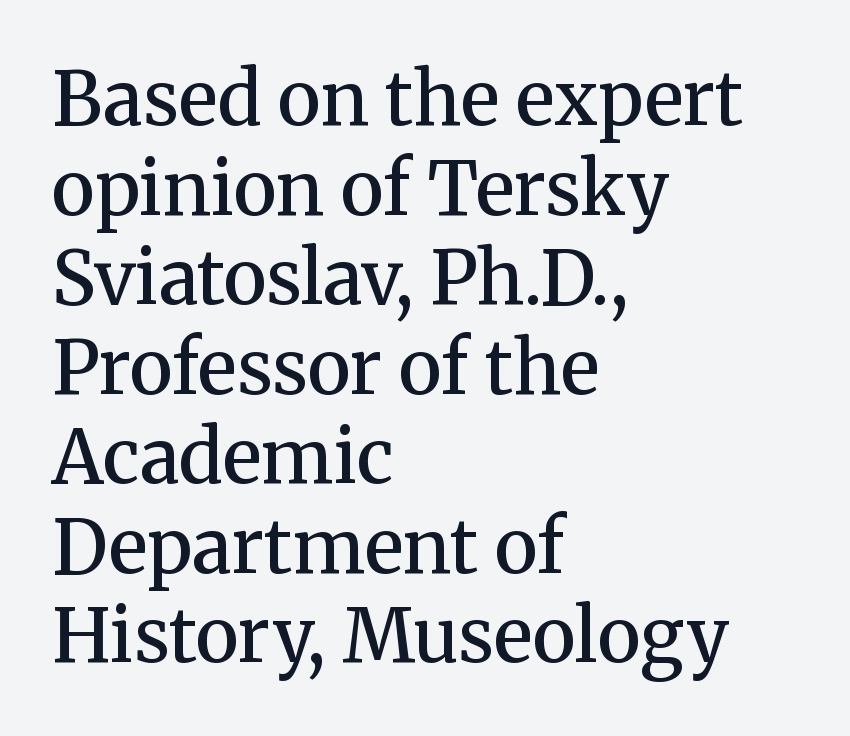
{"serif": "yes", "italic": "no", "bold": "semi", "weight": "semibold", "width": "normal", "stroke_contrast": "medium", "x_height": "medium", "monospaced": "no", "underline": "no", "align": "left", "line_spacing_ratio": 1.21, "letter_spacing": "normal", "letter_spacing_em": 0.0, "glyph_px": 74}
